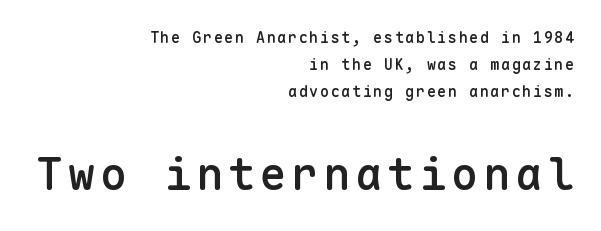
Q: Is the text bold? A: Semi-bold.
Q: Is the text italic (slanted)? A: No, it is upright.
Q: Is the typeface a serif or a sans-serif typeface? A: Sans-serif.
Q: Is the text underlined? A: No.
Q: How is the paragraph aligned? A: Right-aligned.
Q: Which block of text is set in a larger size, the first (top) or the second (bottom)? A: The second (bottom) one.
Q: Width (condensed, normal, or wide)? A: Normal.
Q: Stroke contrast? A: Low.
Q: x-height? A: Medium.
Q: Monospaced? A: Yes.
